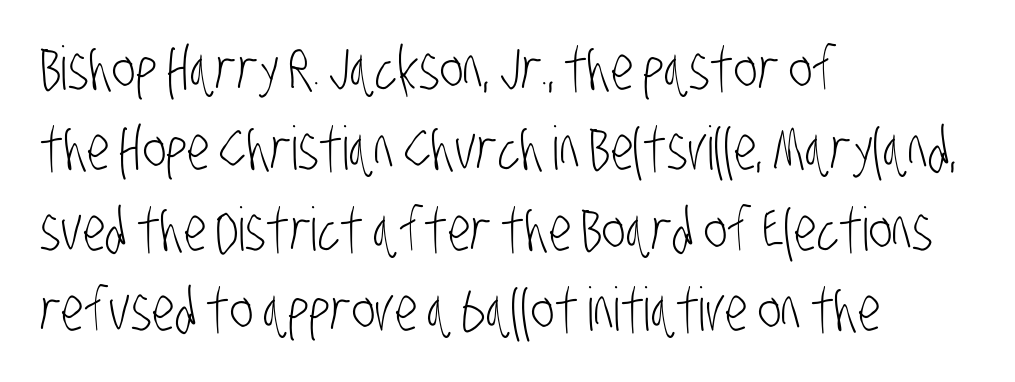
Q: Is the text bold? A: No.
Q: Is the typeface a serif or a sans-serif typeface? A: Sans-serif.
Q: Is the text underlined? A: No.
Q: How is the paragraph aligned? A: Left-aligned.
Q: Is the spacing between letters normal or unusually wide? A: Normal.
Q: Is the spacing between lines tight, normal or loose? A: Normal.
Q: Width (condensed, normal, or wide)? A: Condensed.
Q: Stroke contrast? A: Low.
Q: x-height? A: Large.
Q: Monospaced? A: No.
